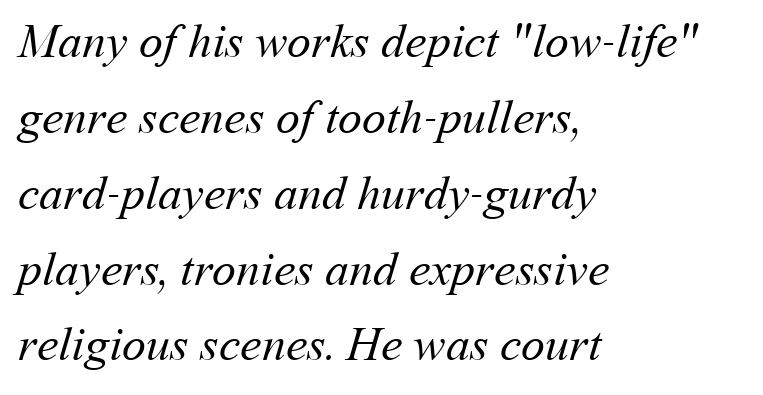
{"bold": "no", "weight": "regular", "width": "normal", "stroke_contrast": "medium", "x_height": "medium", "monospaced": "no", "underline": "no", "align": "left", "line_spacing": "normal", "line_spacing_ratio": 1.58, "letter_spacing": "normal", "letter_spacing_em": 0.0, "glyph_px": 48}
